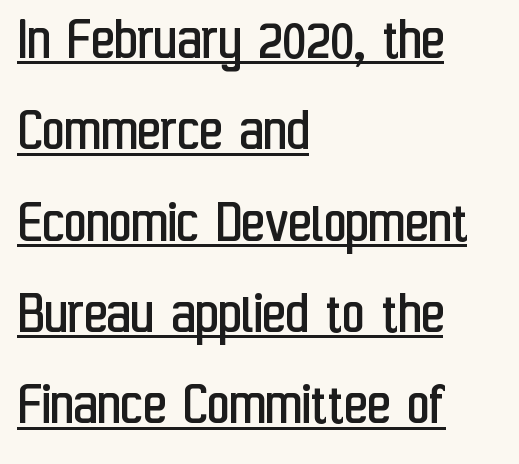
{"serif": "no", "italic": "no", "bold": "no", "weight": "regular", "width": "condensed", "stroke_contrast": "low", "x_height": "medium", "monospaced": "no", "underline": "yes", "align": "left", "line_spacing": "normal", "line_spacing_ratio": 1.45, "letter_spacing": "normal", "letter_spacing_em": 0.0, "glyph_px": 63}
